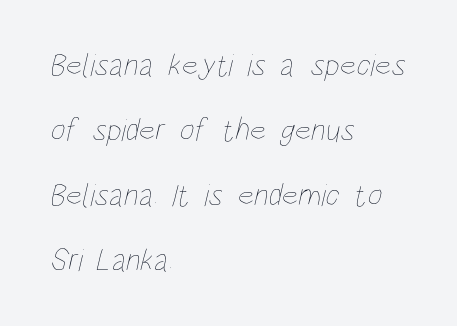
{"bold": "no", "weight": "thin", "width": "condensed", "stroke_contrast": "low", "x_height": "large", "monospaced": "no", "underline": "no", "align": "left", "line_spacing": "loose", "line_spacing_ratio": 2.03, "letter_spacing": "normal", "letter_spacing_em": 0.0, "glyph_px": 32}
